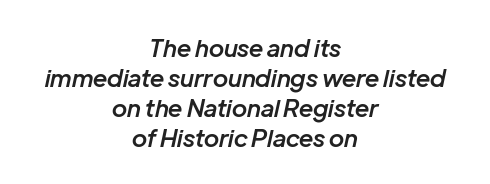
Q: Is the text bold? A: Semi-bold.
Q: Is the text italic (slanted)? A: Yes, it leans right by about 12 degrees.
Q: Is the text underlined? A: No.
Q: How is the paragraph aligned? A: Centered.
Q: Is the spacing between letters normal or unusually wide? A: Normal.
Q: Is the spacing between lines tight, normal or loose? A: Normal.
